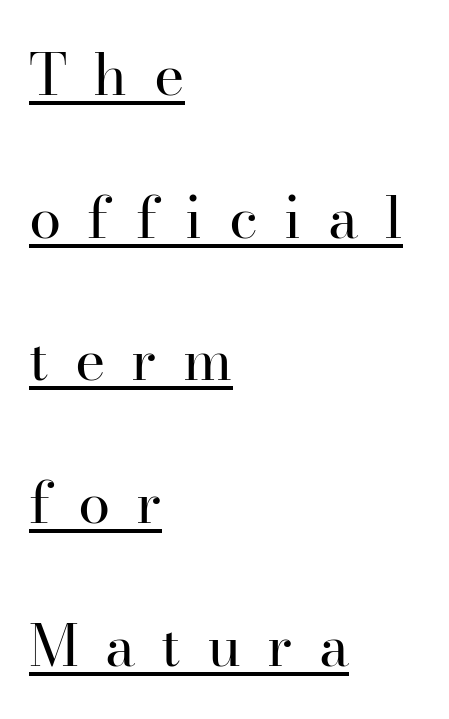
The image shows 58 px regular-weight serif type, upright; set left-aligned, loose line spacing (2.46x), unusually wide letter spacing (+0.45 em), underlined; high stroke contrast and a small x-height.
